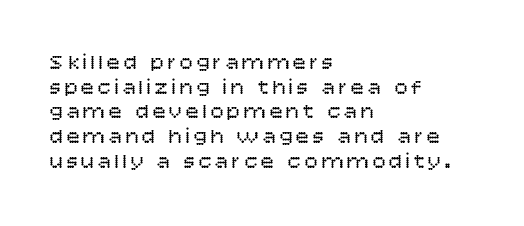
{"italic": "no", "bold": "no", "underline": "no", "align": "left", "line_spacing": "tight", "line_spacing_ratio": 1.12, "glyph_px": 22}
